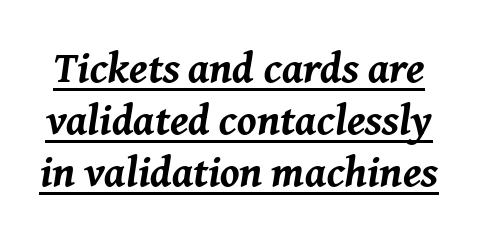
Q: Is the text bold? A: Yes.
Q: Is the text italic (slanted)? A: Yes, it leans right by about 8 degrees.
Q: Is the text underlined? A: Yes.
Q: Is the spacing between letters normal or unusually wide? A: Normal.
Q: Width (condensed, normal, or wide)? A: Normal.
Q: Stroke contrast? A: Medium.
Q: x-height? A: Medium.
Q: Monospaced? A: No.
